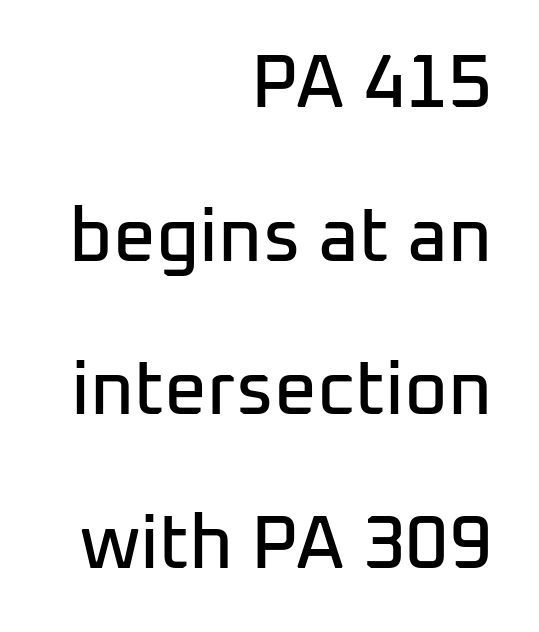
The image shows 75 px sans-serif type, upright; set right-aligned, loose line spacing (2.05x), normal letter spacing, not underlined; low stroke contrast and a medium x-height.
